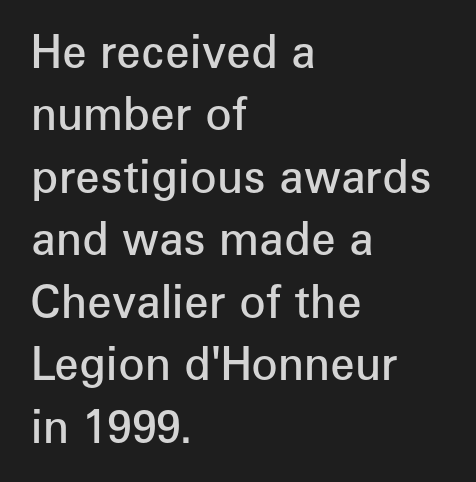
Which margin do the lines hug? The left one — the right edge is uneven. Descender tails drop into unmarked territory. Note the varied advance widths — an 'i' is clearly narrower than an 'm'. Letter spacing: default. Tall strokes in this sample are plumb rather than angled. Slightly chunky letters — semibold, I'd say, not full bold.
